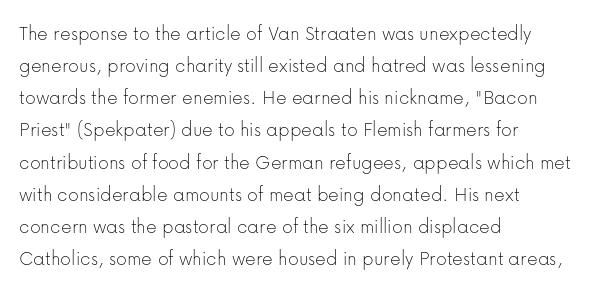
Q: Is the text bold? A: No.
Q: Is the text italic (slanted)? A: No, it is upright.
Q: Is the text underlined? A: No.
Q: How is the paragraph aligned? A: Left-aligned.
Q: Is the spacing between letters normal or unusually wide? A: Normal.
Q: Is the spacing between lines tight, normal or loose? A: Normal.
